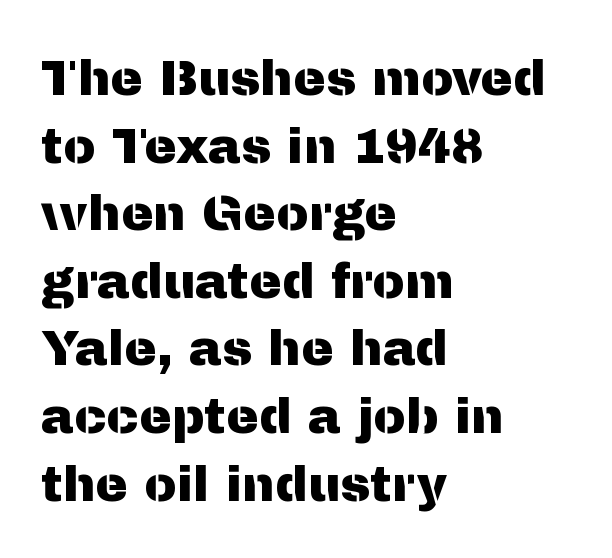
All the whitespace from short lines collects on the right. Font category for this specimen: sans-serif. Do the characters align in a grid? No, the font is proportional. The font's upright variant was chosen for this text. Each word holds together tightly as a unit, with standard inter-letter gaps.
